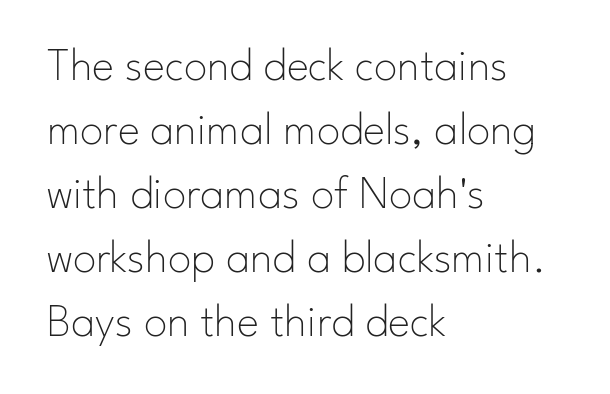
Q: Is the text bold? A: No.
Q: Is the text italic (slanted)? A: No, it is upright.
Q: Is the typeface a serif or a sans-serif typeface? A: Sans-serif.
Q: Is the text underlined? A: No.
Q: How is the paragraph aligned? A: Left-aligned.
Q: Is the spacing between letters normal or unusually wide? A: Normal.
Q: Is the spacing between lines tight, normal or loose? A: Normal.
Q: Width (condensed, normal, or wide)? A: Normal.
Q: Stroke contrast? A: Low.
Q: x-height? A: Small.
Q: Monospaced? A: No.
